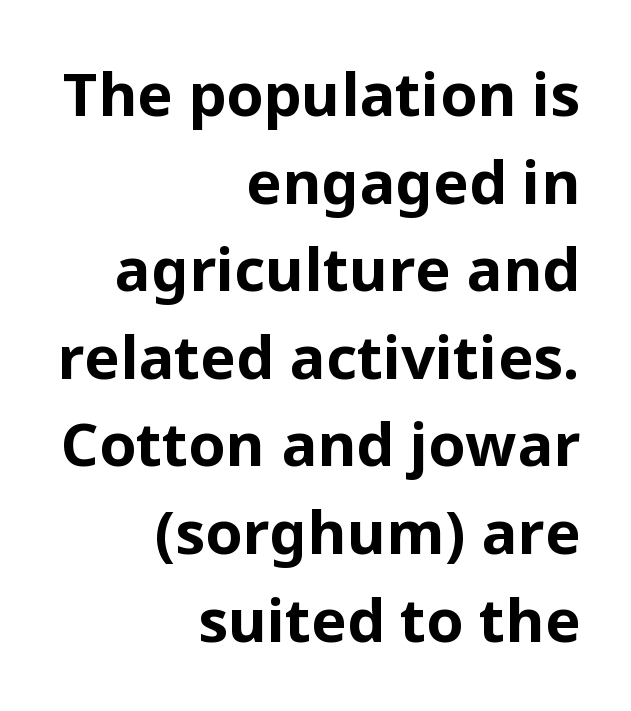
{"serif": "no", "italic": "no", "bold": "yes", "weight": "bold", "width": "normal", "stroke_contrast": "low", "x_height": "medium", "monospaced": "no", "underline": "no", "align": "right", "line_spacing": "normal", "line_spacing_ratio": 1.46, "letter_spacing": "normal", "letter_spacing_em": 0.0, "glyph_px": 60}
